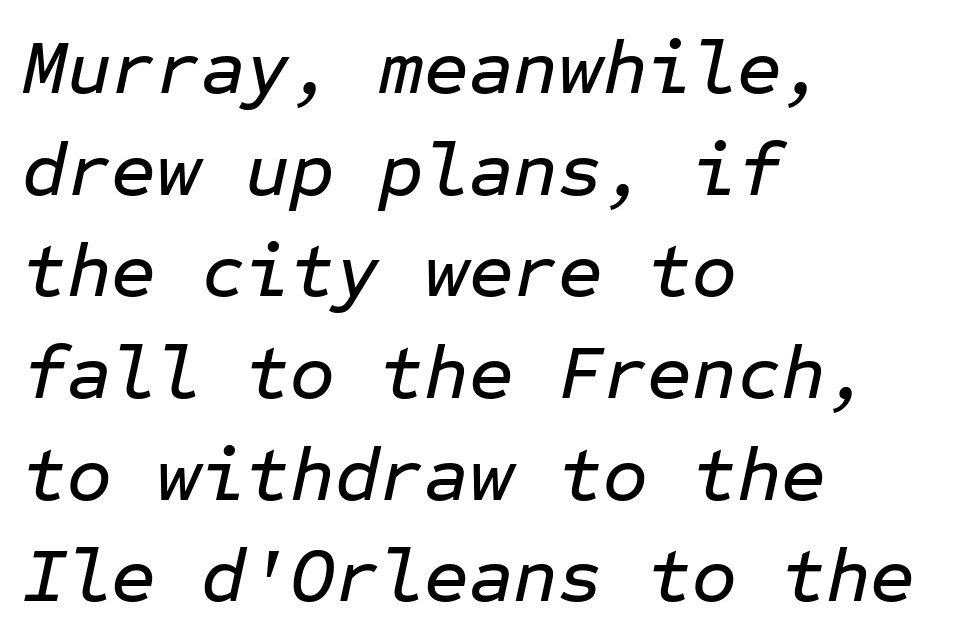
The image shows 77 px text type, italic (leaning right), monospaced; set left-aligned, normal line spacing (1.32x), normal letter spacing, not underlined; low stroke contrast and a medium x-height.
